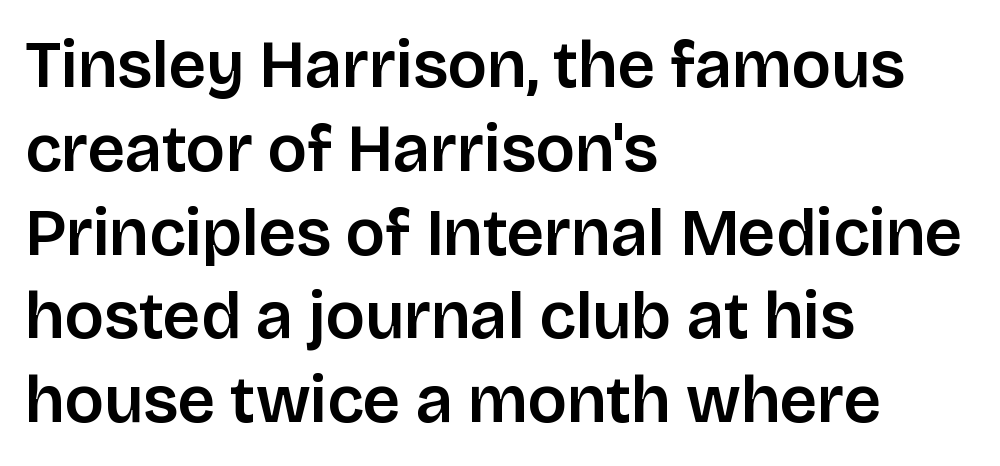
The image shows 66 px sans-serif type, upright; set left-aligned, normal line spacing (1.27x), normal letter spacing, not underlined; low stroke contrast and a large x-height.
